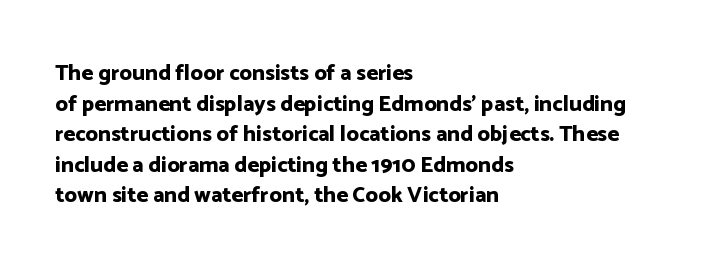
{"italic": "no", "bold": "yes", "underline": "no", "align": "left", "line_spacing": "normal", "line_spacing_ratio": 1.39, "letter_spacing": "normal", "letter_spacing_em": 0.0, "glyph_px": 22}
